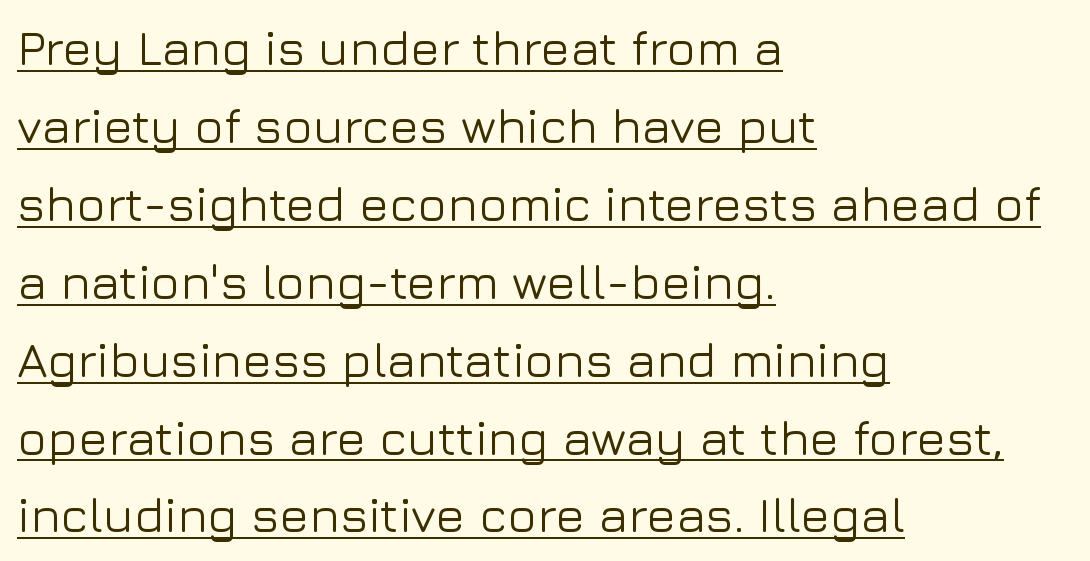
Underlined type. Is there much room between lines? A standard amount, neither cramped nor airy. This sample has the flowing, uneven cadence of proportional lettering. These lines keep a tight, regular rhythm from letter to letter.
